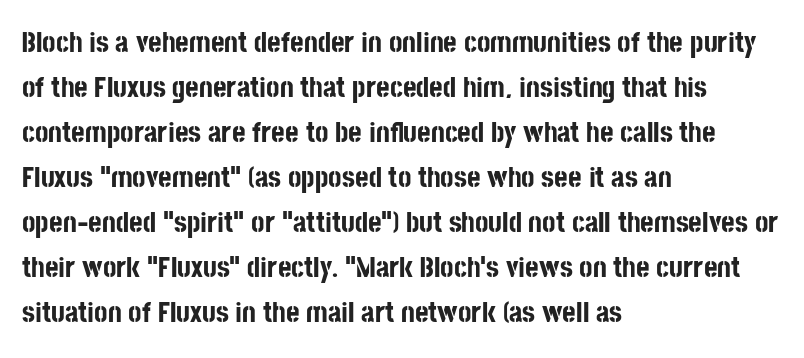
Students, this is bold: see how much ink each stroke carries. A roman cut, with each character standing at attention. Where is the straight margin? On the left. The lines sit at an ordinary, default distance from one another. Glance below the letters and you will spot only blank space.
